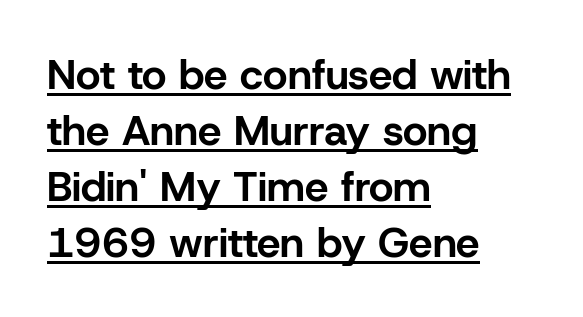
The image shows 42 px bold sans-serif type, upright; set left-aligned, normal line spacing (1.33x), normal letter spacing, underlined; low stroke contrast and a medium x-height.
